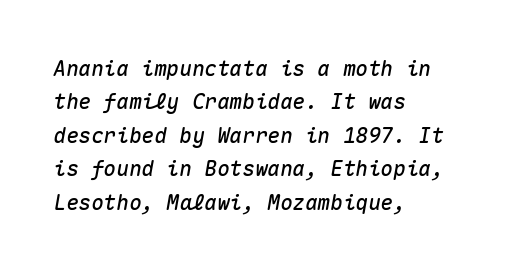
Q: Is the text italic (slanted)? A: Yes, it leans right by about 10 degrees.
Q: Is the text underlined? A: No.
Q: How is the paragraph aligned? A: Left-aligned.
Q: Is the spacing between letters normal or unusually wide? A: Normal.
Q: Is the spacing between lines tight, normal or loose? A: Normal.
